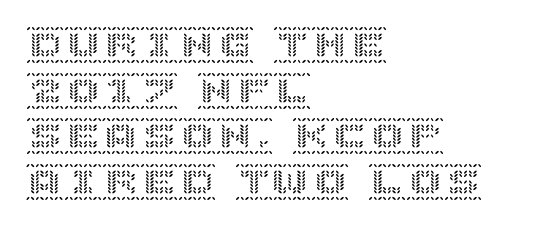
Q: Is the text italic (slanted)? A: No, it is upright.
Q: Is the text underlined? A: No.
Q: How is the paragraph aligned? A: Left-aligned.
Q: Is the spacing between letters normal or unusually wide? A: Normal.
Q: Width (condensed, normal, or wide)? A: Normal.
Q: x-height? A: Large.
